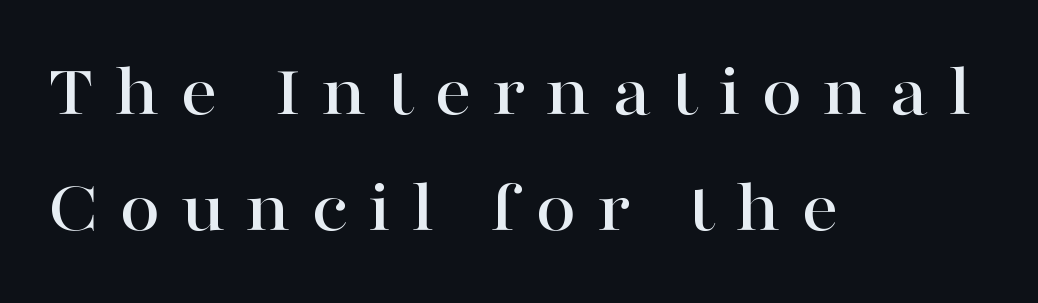
{"serif": "yes", "italic": "no", "width": "wide", "stroke_contrast": "high", "x_height": "medium", "monospaced": "no", "underline": "no", "align": "left", "line_spacing": "normal", "line_spacing_ratio": 1.57, "letter_spacing": "wide", "letter_spacing_em": 0.27, "glyph_px": 74}
